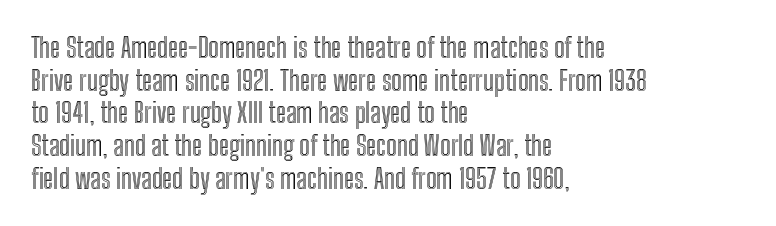
{"italic": "no", "underline": "no", "align": "left", "line_spacing_ratio": 1.21, "letter_spacing": "normal", "letter_spacing_em": 0.0, "glyph_px": 27}
